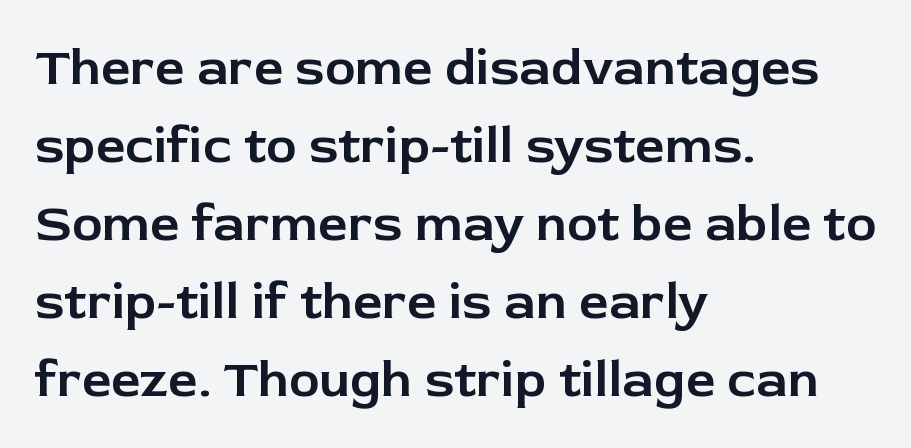
Q: Is the text italic (slanted)? A: No, it is upright.
Q: Is the typeface a serif or a sans-serif typeface? A: Sans-serif.
Q: Is the text underlined? A: No.
Q: How is the paragraph aligned? A: Left-aligned.
Q: Is the spacing between letters normal or unusually wide? A: Normal.
Q: Is the spacing between lines tight, normal or loose? A: Normal.
Q: Width (condensed, normal, or wide)? A: Normal.
Q: Stroke contrast? A: Low.
Q: x-height? A: Medium.
Q: Monospaced? A: No.
